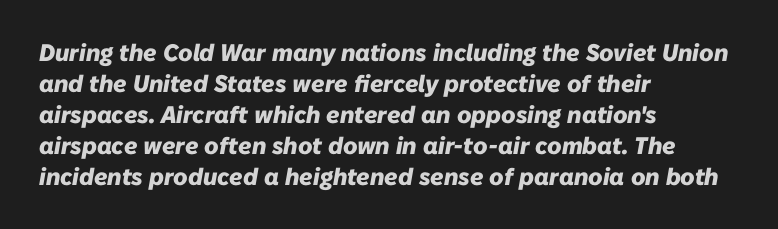
{"italic": "yes", "lean": "right", "slant_degrees": 10, "bold": "yes", "underline": "no", "align": "left", "line_spacing": "normal", "line_spacing_ratio": 1.29, "letter_spacing": "normal", "letter_spacing_em": 0.0, "glyph_px": 24}
